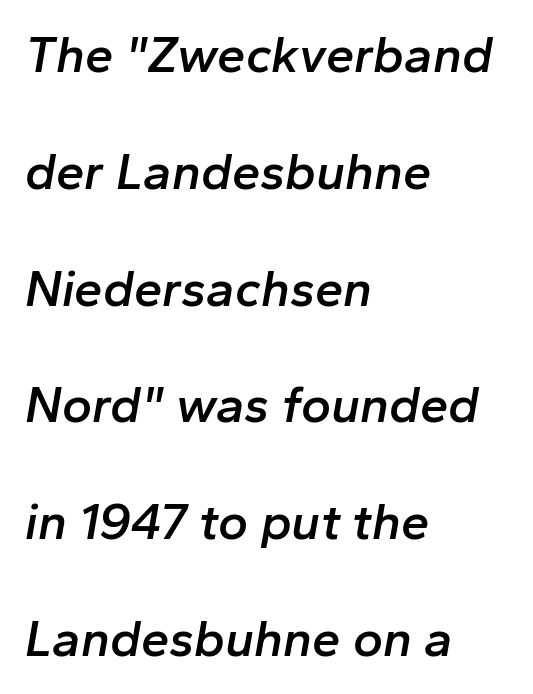
The image shows 51 px semibold type, italic (leaning right); set left-aligned, loose line spacing (2.29x), normal letter spacing, not underlined; low stroke contrast and a medium x-height.
